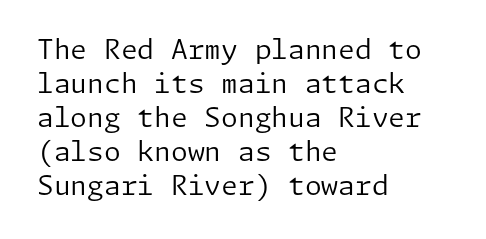
Vertically, the passage feels balanced, rows spaced as you'd expect. The strip under each line holds only bare page. Weight: in the light-to-regular range. Glyph-to-glyph distance matches everyday printed text.
